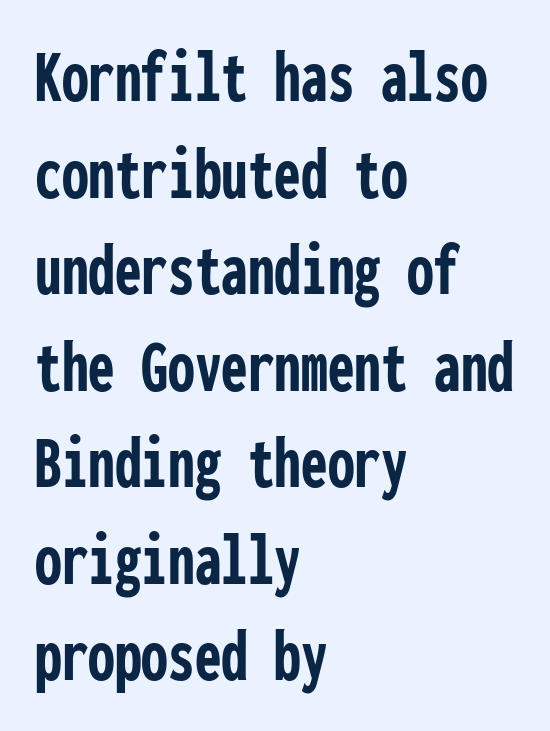
{"serif": "no", "italic": "no", "bold": "yes", "weight": "semibold", "width": "condensed", "stroke_contrast": "low", "x_height": "medium", "monospaced": "yes", "underline": "no", "align": "left", "line_spacing": "normal", "line_spacing_ratio": 1.27, "letter_spacing": "normal", "letter_spacing_em": 0.0, "glyph_px": 76}
